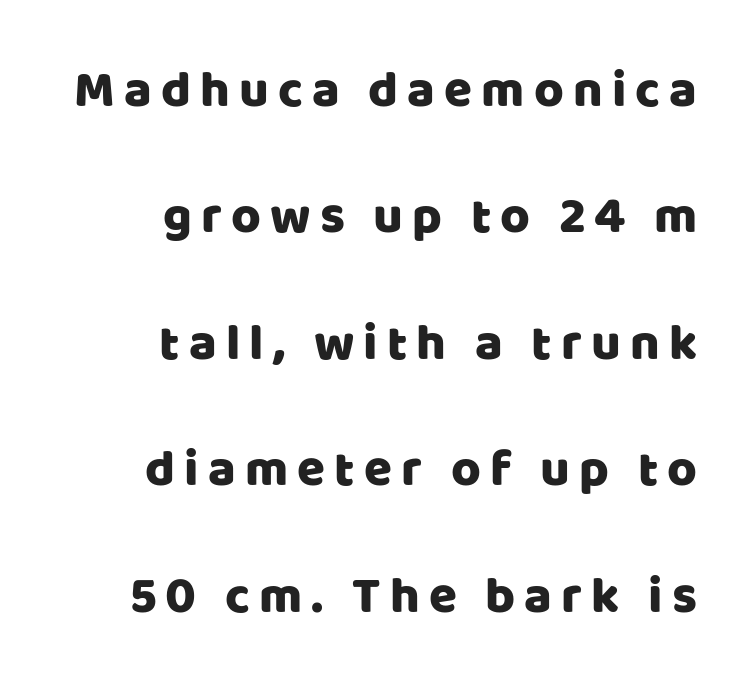
Q: Is the text italic (slanted)? A: No, it is upright.
Q: Is the typeface a serif or a sans-serif typeface? A: Sans-serif.
Q: Is the text underlined? A: No.
Q: How is the paragraph aligned? A: Right-aligned.
Q: Is the spacing between lines tight, normal or loose? A: Loose.
Q: Width (condensed, normal, or wide)? A: Normal.
Q: Stroke contrast? A: Low.
Q: x-height? A: Large.
Q: Monospaced? A: No.
